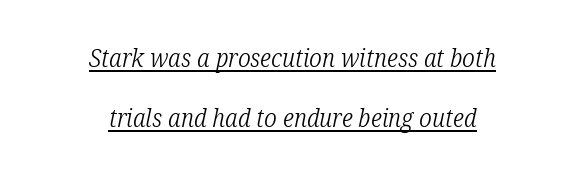
Q: Is the text bold? A: No.
Q: Is the text italic (slanted)? A: Yes, it leans right by about 12 degrees.
Q: Is the text underlined? A: Yes.
Q: How is the paragraph aligned? A: Centered.
Q: Is the spacing between letters normal or unusually wide? A: Normal.
Q: Is the spacing between lines tight, normal or loose? A: Loose.
